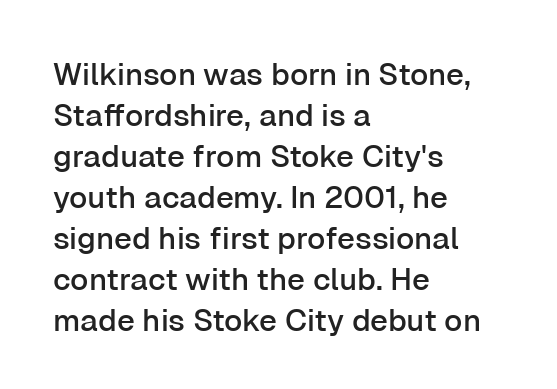
The image shows 31 px sans-serif type, upright; set left-aligned, normal line spacing (1.32x), normal letter spacing, not underlined; low stroke contrast and a medium x-height.
